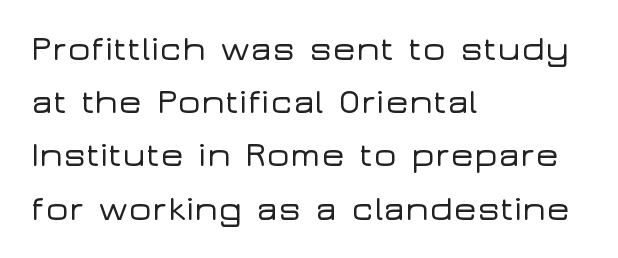
Q: Is the text italic (slanted)? A: No, it is upright.
Q: Is the typeface a serif or a sans-serif typeface? A: Sans-serif.
Q: Is the text underlined? A: No.
Q: How is the paragraph aligned? A: Left-aligned.
Q: Is the spacing between letters normal or unusually wide? A: Normal.
Q: Is the spacing between lines tight, normal or loose? A: Normal.
Q: Width (condensed, normal, or wide)? A: Wide.
Q: Stroke contrast? A: Low.
Q: x-height? A: Medium.
Q: Monospaced? A: No.
